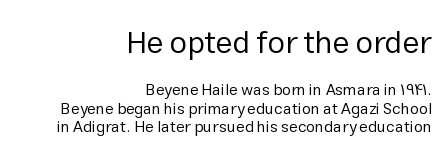
Character widths vary here, with narrow letters taking less room than wide ones. Glance below the letters and you will spot only blank space. In terms of leading, this rendering errs on the cramped side. Stem width sits at or under what a default text font uses. This sample uses a sans-serif face.
